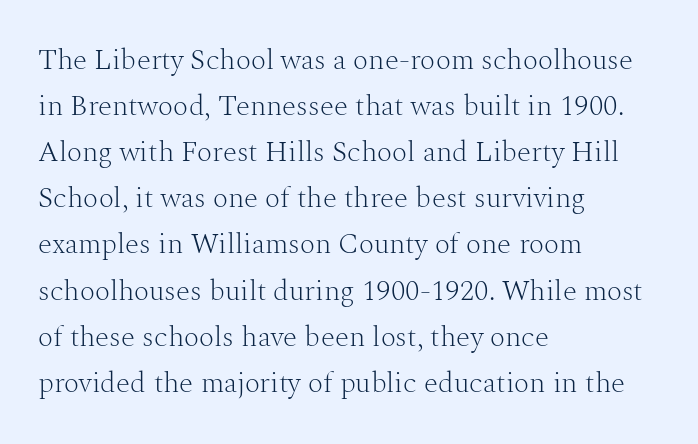
The image shows 29 px light serif type, upright; set left-aligned, normal line spacing (1.59x), normal letter spacing, not underlined; medium stroke contrast and a medium x-height.
